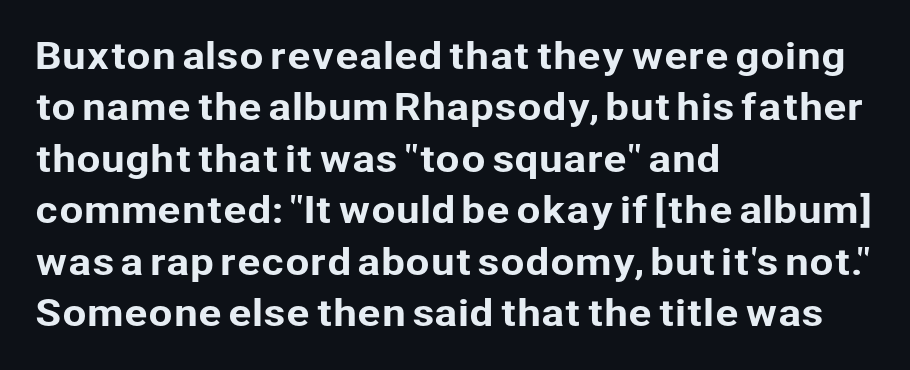
The image shows 35 px sans-serif type, upright; set left-aligned, normal line spacing (1.47x), normal letter spacing, not underlined; low stroke contrast and a medium x-height.
